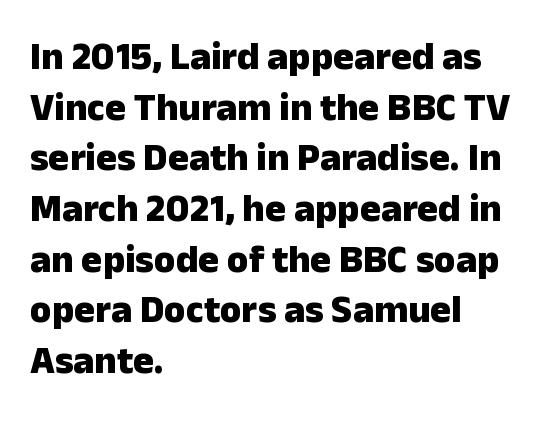
Q: Is the text bold? A: Yes.
Q: Is the text italic (slanted)? A: No, it is upright.
Q: Is the typeface a serif or a sans-serif typeface? A: Sans-serif.
Q: Is the text underlined? A: No.
Q: How is the paragraph aligned? A: Left-aligned.
Q: Is the spacing between letters normal or unusually wide? A: Normal.
Q: Is the spacing between lines tight, normal or loose? A: Normal.
Q: Width (condensed, normal, or wide)? A: Normal.
Q: Stroke contrast? A: Low.
Q: x-height? A: Medium.
Q: Monospaced? A: No.
